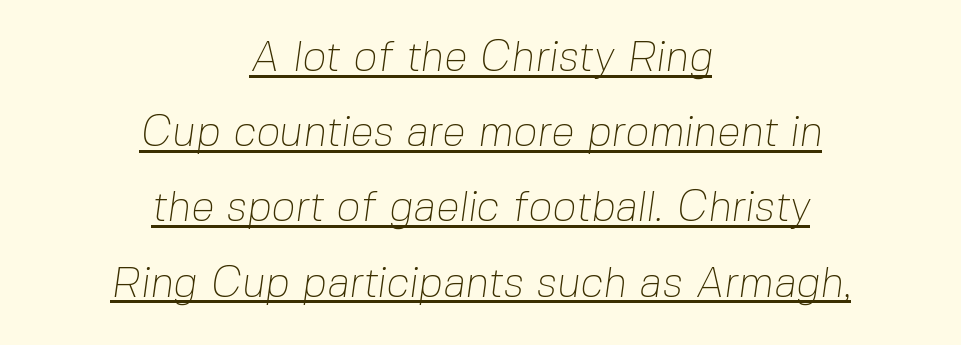
The image shows 42 px thin sans-serif type; set centered, line spacing 1.79x, normal letter spacing, underlined; low stroke contrast and a medium x-height.
